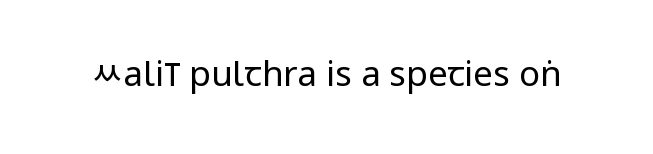
Q: Is the text bold? A: No.
Q: Is the text italic (slanted)? A: No, it is upright.
Q: Is the typeface a serif or a sans-serif typeface? A: Sans-serif.
Q: Is the text underlined? A: No.
Q: Is the spacing between letters normal or unusually wide? A: Normal.
Q: Width (condensed, normal, or wide)? A: Condensed.
Q: Stroke contrast? A: Low.
